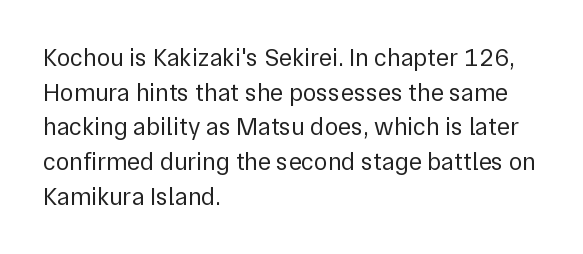
The image shows 25 px text type, upright; set left-aligned, normal line spacing (1.39x), normal letter spacing, not underlined.
